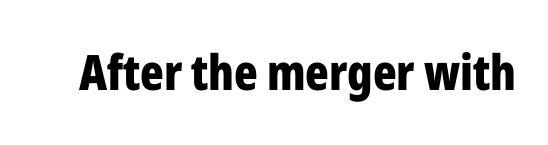
{"serif": "no", "italic": "no", "bold": "yes", "weight": "bold", "width": "condensed", "stroke_contrast": "low", "x_height": "medium", "monospaced": "no", "underline": "no", "letter_spacing": "normal", "letter_spacing_em": 0.0, "glyph_px": 49}
